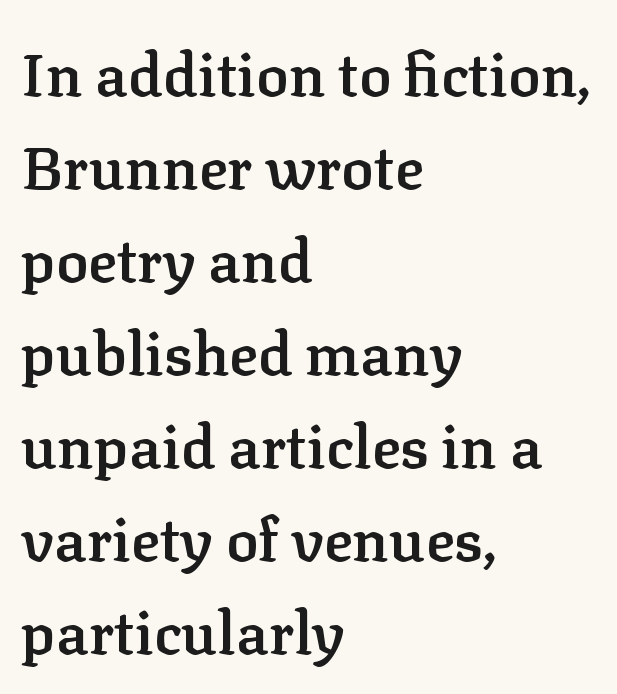
The image shows 60 px semibold serif type, upright; set left-aligned, normal line spacing (1.55x), normal letter spacing, not underlined; low stroke contrast and a medium x-height.
